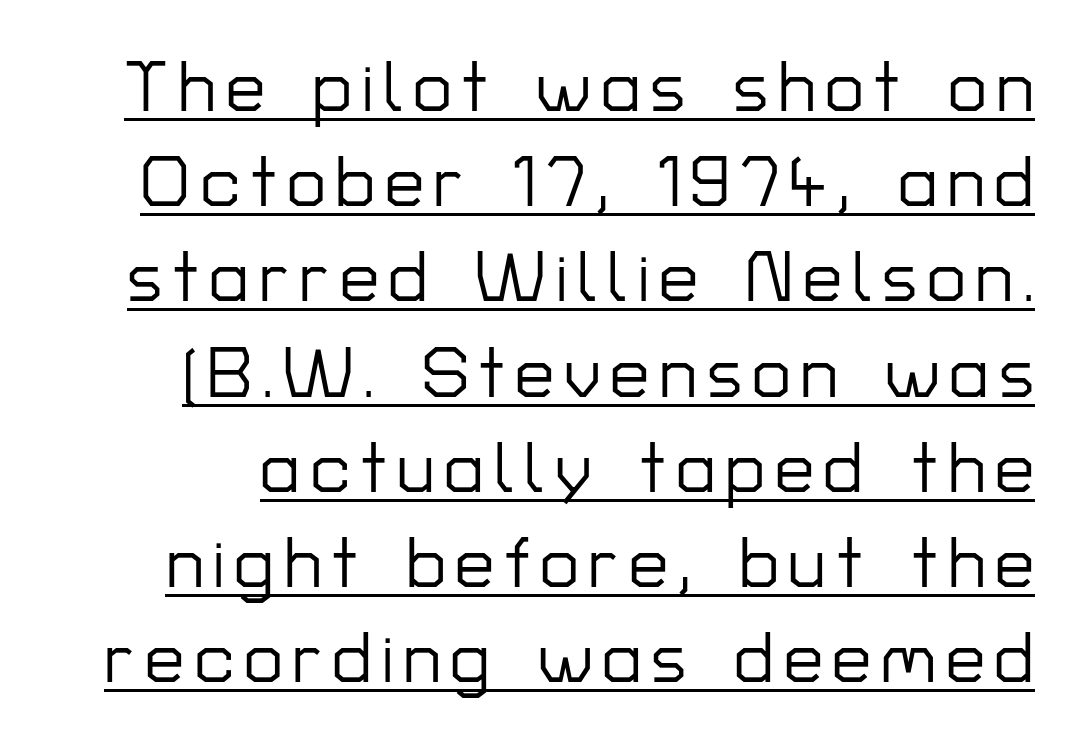
Summary of vertical rhythm: regular, with standard interline spacing. Type style note: lacks serifs. The type sits square on the baseline with zero lean. Here the designer chose a conventional face with non-uniform glyph widths. The rendered words wear a rule along their underside.
